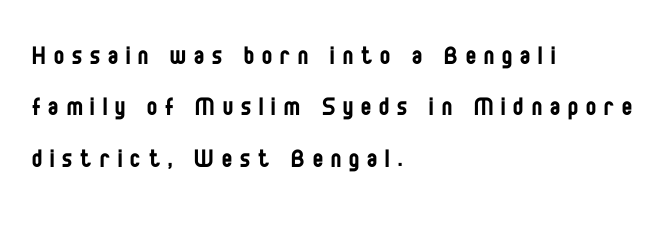
Q: Is the text bold? A: No.
Q: Is the text italic (slanted)? A: No, it is upright.
Q: Is the typeface a serif or a sans-serif typeface? A: Sans-serif.
Q: Is the text underlined? A: No.
Q: How is the paragraph aligned? A: Left-aligned.
Q: Is the spacing between letters normal or unusually wide? A: Unusually wide.
Q: Width (condensed, normal, or wide)? A: Condensed.
Q: Stroke contrast? A: Low.
Q: x-height? A: Large.
Q: Monospaced? A: No.
